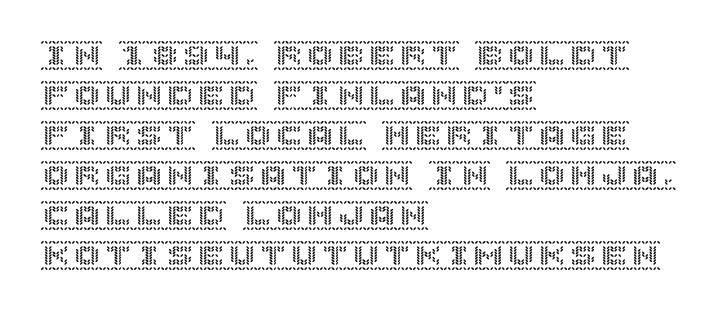
The image shows 31 px text type, upright; set left-aligned, normal line spacing (1.29x), normal letter spacing, not underlined; a large x-height.
